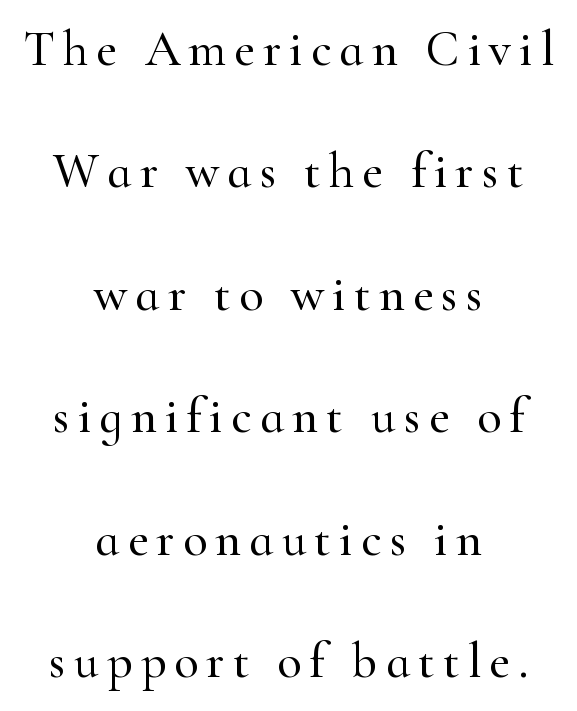
Q: Is the text italic (slanted)? A: No, it is upright.
Q: Is the typeface a serif or a sans-serif typeface? A: Serif.
Q: Is the text underlined? A: No.
Q: How is the paragraph aligned? A: Centered.
Q: Is the spacing between lines tight, normal or loose? A: Loose.
Q: Width (condensed, normal, or wide)? A: Normal.
Q: Stroke contrast? A: High.
Q: x-height? A: Small.
Q: Monospaced? A: No.
